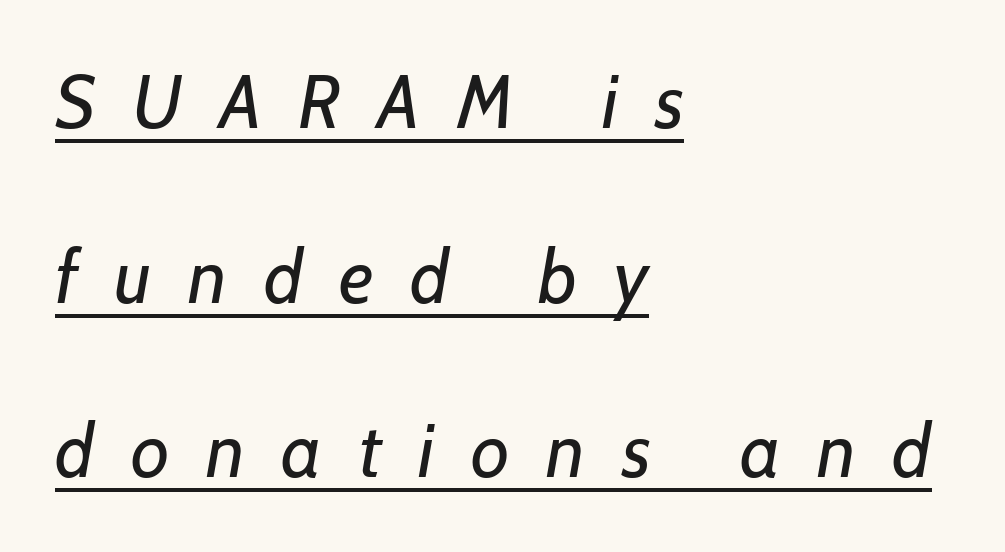
{"italic": "yes", "lean": "right", "slant_degrees": 7, "bold": "no", "weight": "regular", "width": "normal", "stroke_contrast": "low", "x_height": "medium", "monospaced": "no", "underline": "yes", "align": "left", "line_spacing": "loose", "line_spacing_ratio": 2.33, "letter_spacing": "wide", "letter_spacing_em": 0.49, "glyph_px": 75}
